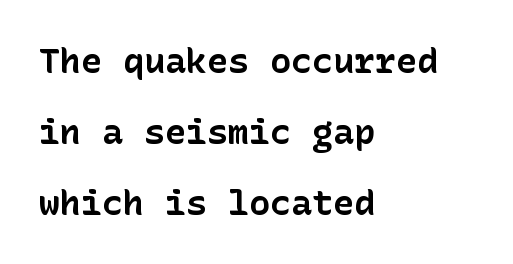
{"serif": "no", "italic": "no", "bold": "yes", "weight": "bold", "width": "normal", "stroke_contrast": "low", "x_height": "medium", "underline": "no", "align": "left", "line_spacing": "loose", "line_spacing_ratio": 2.03, "letter_spacing": "normal", "letter_spacing_em": 0.0, "glyph_px": 35}
